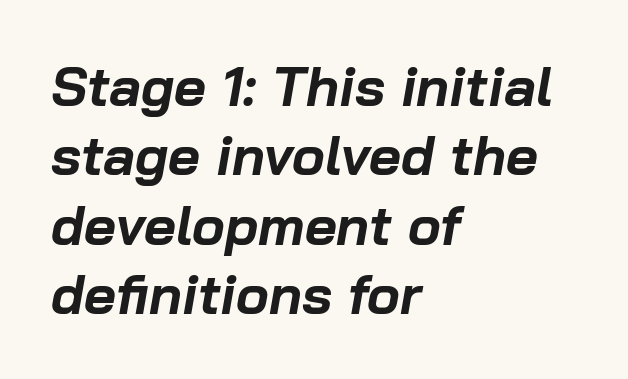
Q: Is the text bold? A: Yes.
Q: Is the text italic (slanted)? A: Yes, it leans right by about 10 degrees.
Q: Is the text underlined? A: No.
Q: How is the paragraph aligned? A: Left-aligned.
Q: Is the spacing between letters normal or unusually wide? A: Normal.
Q: Is the spacing between lines tight, normal or loose? A: Normal.
Q: Width (condensed, normal, or wide)? A: Normal.
Q: Stroke contrast? A: Low.
Q: x-height? A: Medium.
Q: Monospaced? A: No.
